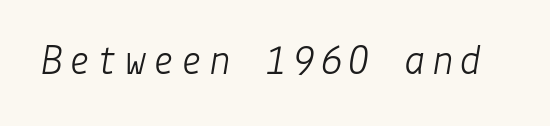
The image shows 43 px light type, italic (leaning right); set not underlined; low stroke contrast and a medium x-height.
